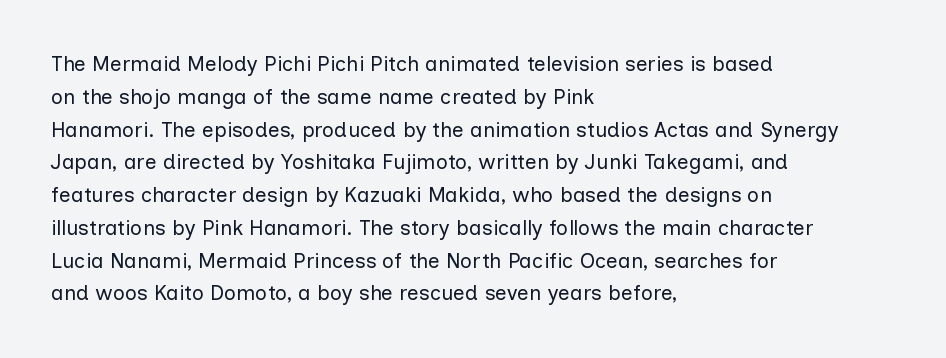
{"italic": "no", "bold": "no", "underline": "no", "align": "left", "line_spacing": "normal", "line_spacing_ratio": 1.56, "letter_spacing": "normal", "letter_spacing_em": 0.0, "glyph_px": 21}
